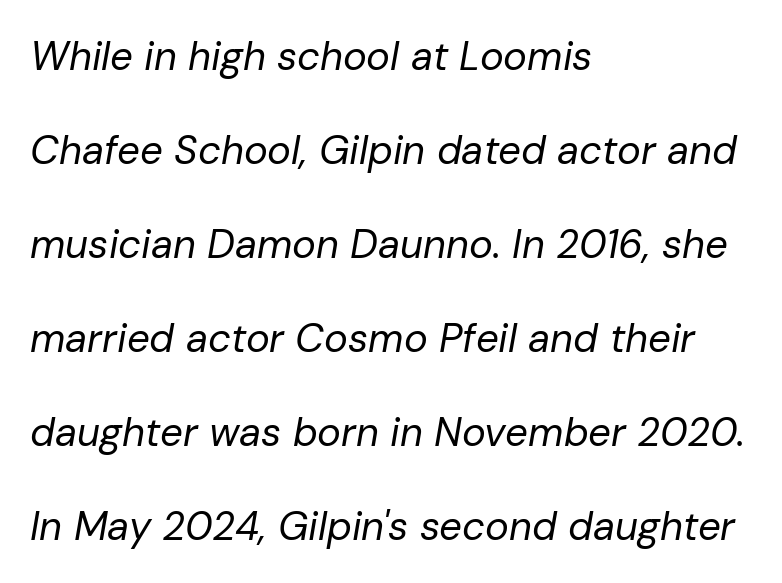
{"italic": "yes", "lean": "right", "slant_degrees": 10, "bold": "no", "weight": "regular", "width": "normal", "stroke_contrast": "low", "x_height": "medium", "monospaced": "no", "underline": "no", "align": "left", "line_spacing": "loose", "line_spacing_ratio": 2.35, "letter_spacing": "normal", "letter_spacing_em": 0.0, "glyph_px": 40}
